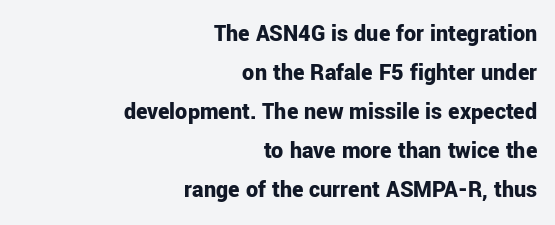
The rendering uses a bold face; every stroke is thick and dark. Descenders hang freely into open space. A typesetter would call this zero additional tracking. The passage shown stacks its lines at a standard gap. Line endings align vertically; line beginnings do not. Designer's note — italics off, roman on.
